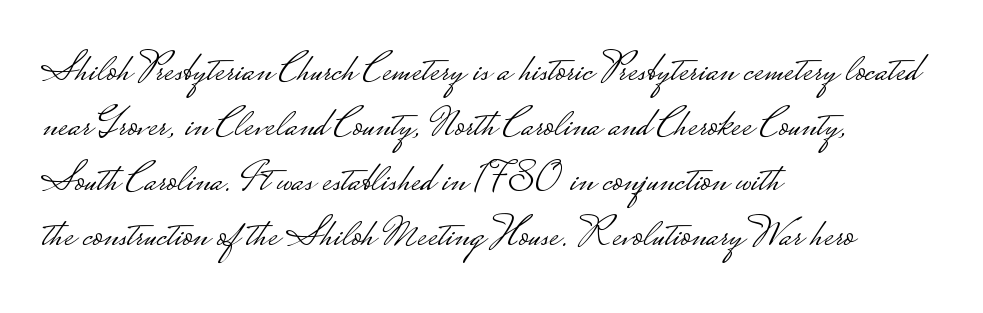
{"serif": "no", "bold": "no", "weight": "light", "width": "wide", "stroke_contrast": "low", "monospaced": "no", "underline": "no", "align": "left", "line_spacing": "normal", "line_spacing_ratio": 1.31, "letter_spacing": "normal", "letter_spacing_em": 0.0, "glyph_px": 42}
